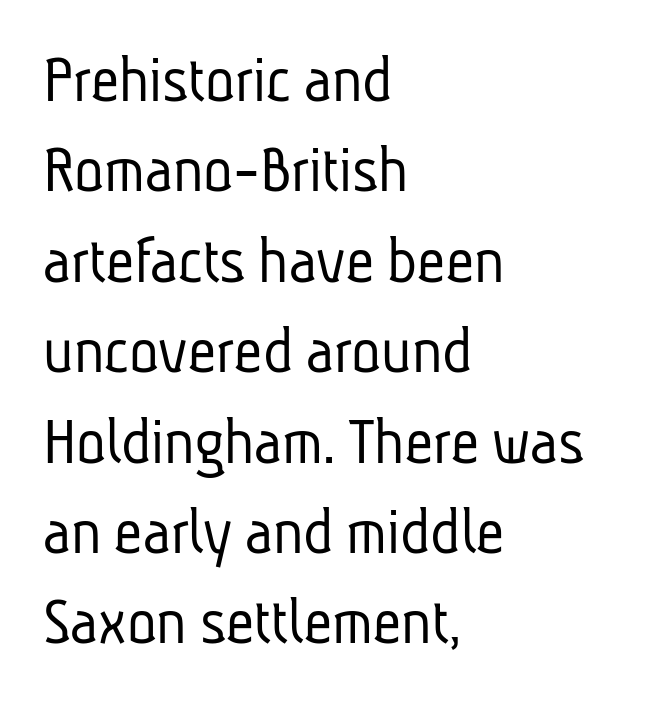
Q: Is the text bold? A: No.
Q: Is the typeface a serif or a sans-serif typeface? A: Sans-serif.
Q: Is the text underlined? A: No.
Q: How is the paragraph aligned? A: Left-aligned.
Q: Is the spacing between letters normal or unusually wide? A: Normal.
Q: Is the spacing between lines tight, normal or loose? A: Normal.
Q: Width (condensed, normal, or wide)? A: Condensed.
Q: Stroke contrast? A: Low.
Q: x-height? A: Medium.
Q: Monospaced? A: No.
